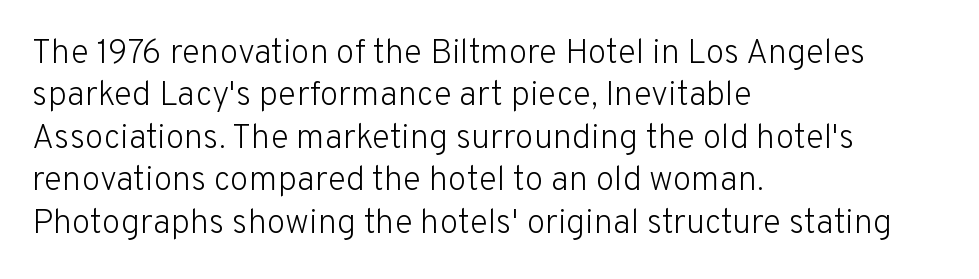
The image shows 34 px light sans-serif type, upright; set left-aligned, normal line spacing (1.25x), normal letter spacing, not underlined; low stroke contrast and a medium x-height.
